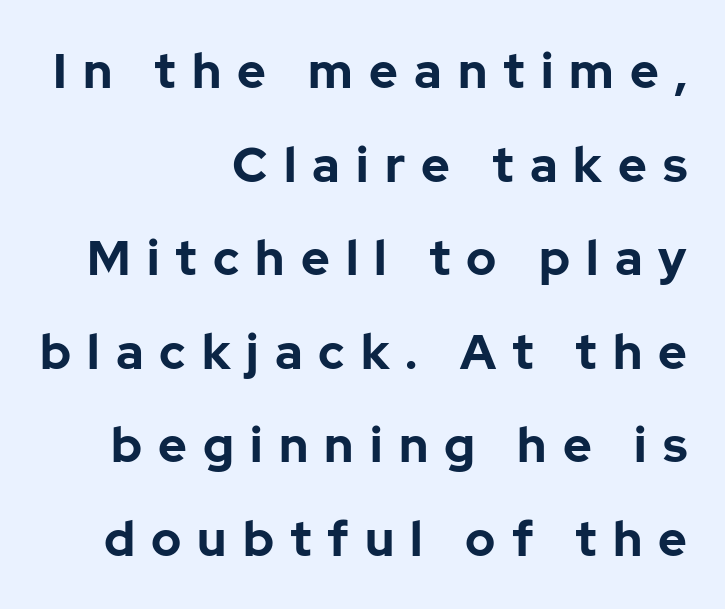
The glyphs have the mass of a bold cut. Interline gaps are noticeably wide in this sample. Honestly, there is no underline to notice here at all. Each letter keeps its own natural width here, so spacing adapts to shape. The face used here is rendered with a markedly widened letterfit.
